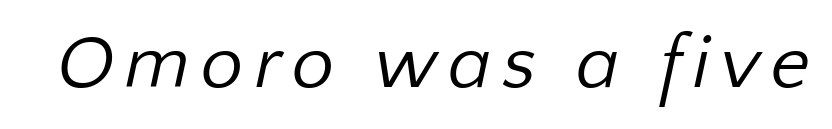
The image shows 76 px regular-weight sans-serif type; set not underlined; low stroke contrast and a medium x-height.
